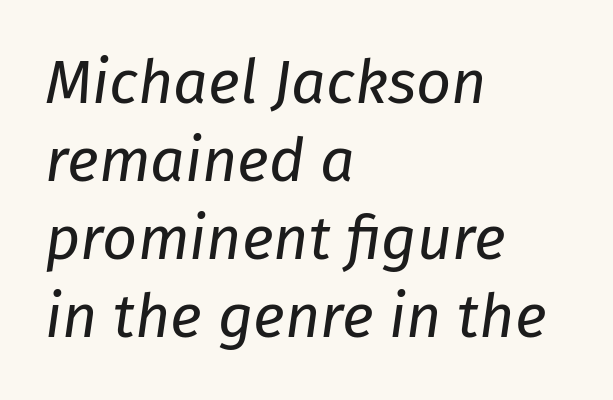
{"italic": "yes", "lean": "right", "slant_degrees": 8, "bold": "no", "weight": "regular", "width": "normal", "stroke_contrast": "low", "x_height": "medium", "monospaced": "no", "underline": "no", "align": "left", "line_spacing": "normal", "line_spacing_ratio": 1.28, "letter_spacing": "normal", "letter_spacing_em": 0.0, "glyph_px": 61}
